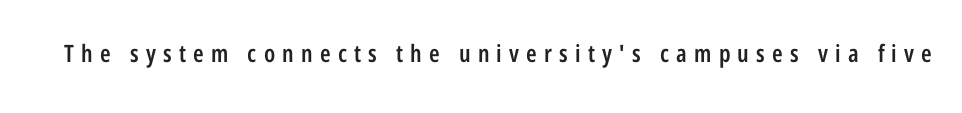
{"italic": "no", "bold": "semi", "underline": "no", "letter_spacing": "wide", "letter_spacing_em": 0.3, "glyph_px": 24}
